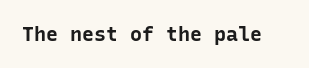
The image shows 20 px bold type, upright; set normal letter spacing, not underlined.
